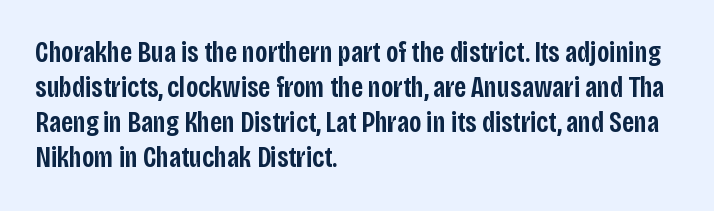
Q: Is the text bold? A: Semi-bold.
Q: Is the text italic (slanted)? A: No, it is upright.
Q: Is the typeface a serif or a sans-serif typeface? A: Sans-serif.
Q: Is the text underlined? A: No.
Q: How is the paragraph aligned? A: Left-aligned.
Q: Is the spacing between letters normal or unusually wide? A: Normal.
Q: Width (condensed, normal, or wide)? A: Condensed.
Q: Stroke contrast? A: Low.
Q: x-height? A: Large.
Q: Monospaced? A: No.
